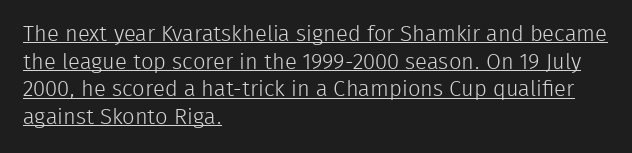
{"italic": "no", "bold": "no", "underline": "yes", "align": "left", "line_spacing": "normal", "line_spacing_ratio": 1.26, "letter_spacing": "normal", "letter_spacing_em": 0.0, "glyph_px": 22}
